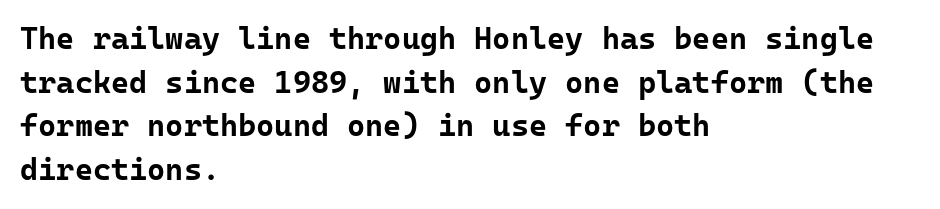
Q: Is the text bold? A: Yes.
Q: Is the text italic (slanted)? A: No, it is upright.
Q: Is the typeface a serif or a sans-serif typeface? A: Sans-serif.
Q: Is the text underlined? A: No.
Q: How is the paragraph aligned? A: Left-aligned.
Q: Is the spacing between letters normal or unusually wide? A: Normal.
Q: Is the spacing between lines tight, normal or loose? A: Normal.
Q: Width (condensed, normal, or wide)? A: Normal.
Q: Stroke contrast? A: Low.
Q: x-height? A: Medium.
Q: Monospaced? A: Yes.
